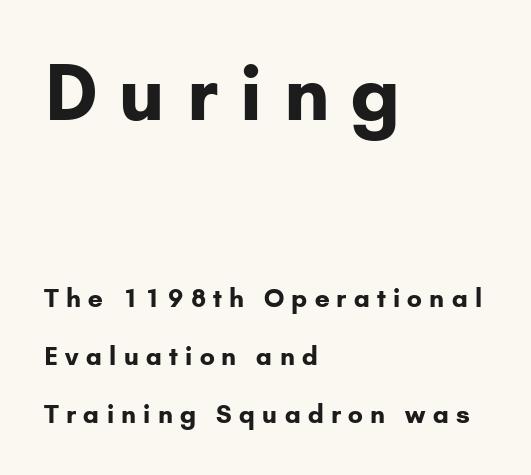
The image shows 76 px bold sans-serif type, upright; set left-aligned, loose line spacing (2.33x), unusually wide letter spacing (+0.29 em), not underlined; the first (top) block is 3.04x larger; low stroke contrast and a small x-height.
